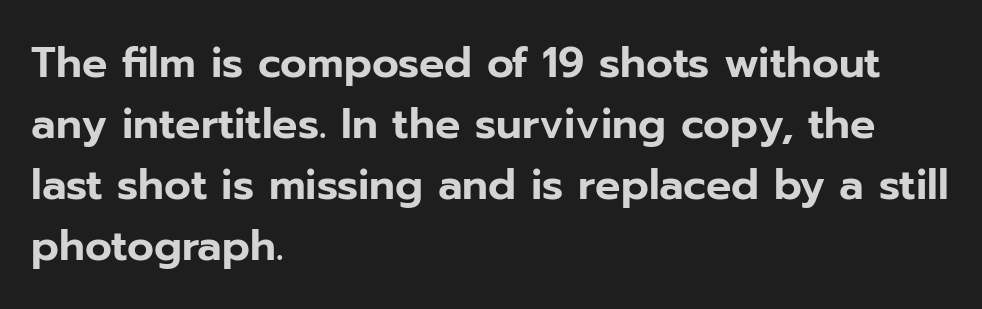
The image shows 42 px sans-serif type, upright; set left-aligned, normal line spacing (1.45x), normal letter spacing, not underlined; low stroke contrast and a medium x-height.
